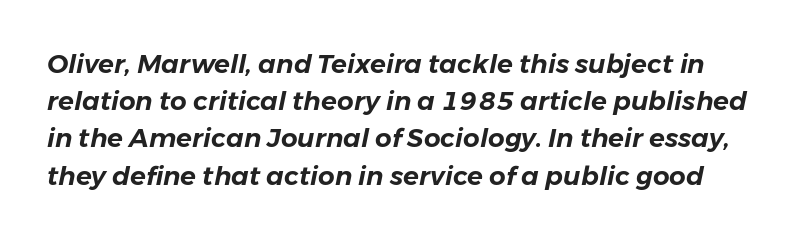
The designer left line spacing at the default. Is the letter spacing exaggerated? No — it looks like the ordinary default. The specimen omits any rule beneath the text block's lines. Italic? Definitely — the glyphs are oblique.
